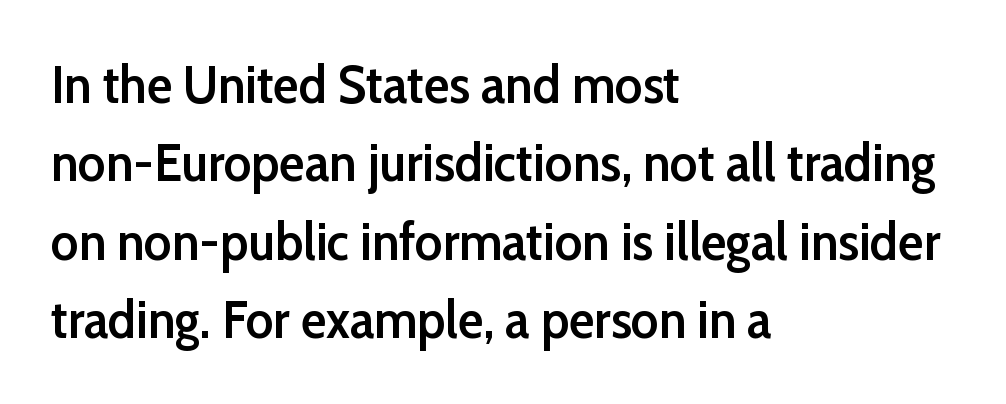
The horizontal fit of the characters is conventional and even. This sample is left-justified, so line endings fall wherever the words run out. The area under the type is left untouched. Stroke terminals: plain, sans-serif. A normal amount of white space separates one row of letters from the next.
